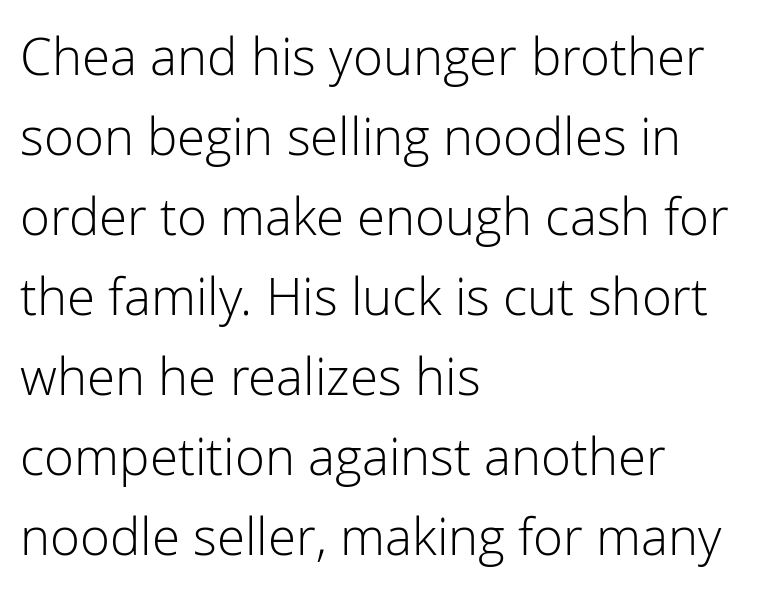
No feet cap the strokes, marking this as sans-serif type. These lines sit exactly where default settings would place them. Compared with typical body copy, the letter spacing here is the same. Do the characters align in a grid? No, the font is proportional. Weight class: somewhere from thin through regular. Notice how the passage keeps a crisp vertical edge on the left only.
